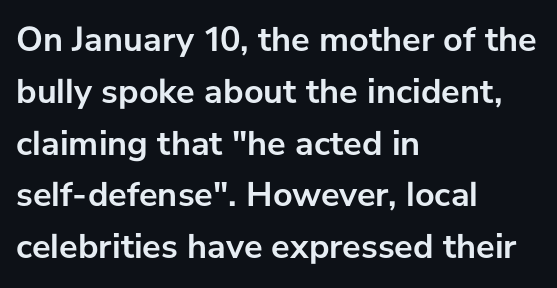
Q: Is the text bold? A: Yes.
Q: Is the text italic (slanted)? A: No, it is upright.
Q: Is the typeface a serif or a sans-serif typeface? A: Sans-serif.
Q: Is the text underlined? A: No.
Q: How is the paragraph aligned? A: Left-aligned.
Q: Is the spacing between letters normal or unusually wide? A: Normal.
Q: Is the spacing between lines tight, normal or loose? A: Normal.
Q: Width (condensed, normal, or wide)? A: Normal.
Q: Stroke contrast? A: Low.
Q: x-height? A: Medium.
Q: Monospaced? A: No.
